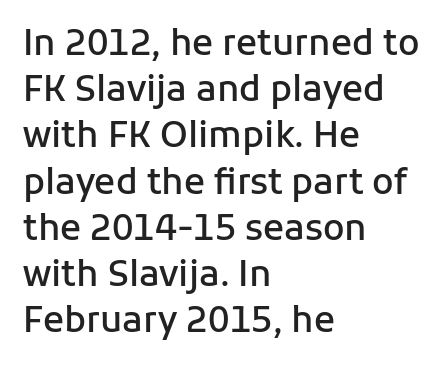
{"serif": "no", "italic": "no", "bold": "semi", "weight": "semibold", "width": "normal", "stroke_contrast": "low", "x_height": "medium", "monospaced": "no", "underline": "no", "align": "left", "line_spacing": "normal", "line_spacing_ratio": 1.32, "letter_spacing": "normal", "letter_spacing_em": 0.0, "glyph_px": 35}
